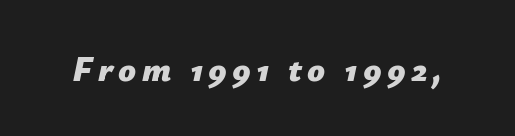
There's an unmistakable incline to the writing here. A clean baseline with only descenders dipping below it. Weight check: bold — yes, fully. Spacing verdict: proportional, widths tailored to each character.
